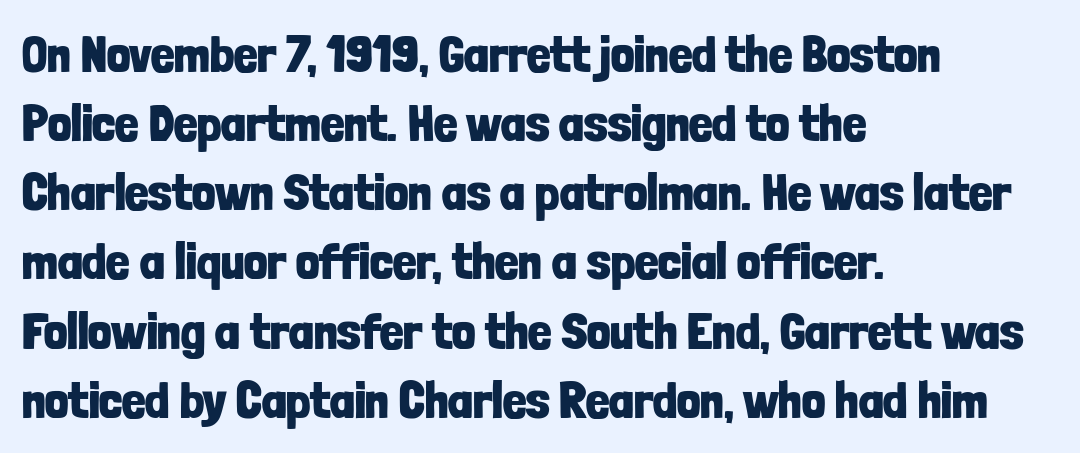
Q: Is the text bold? A: Yes.
Q: Is the text italic (slanted)? A: No, it is upright.
Q: Is the typeface a serif or a sans-serif typeface? A: Sans-serif.
Q: Is the text underlined? A: No.
Q: How is the paragraph aligned? A: Left-aligned.
Q: Is the spacing between letters normal or unusually wide? A: Normal.
Q: Is the spacing between lines tight, normal or loose? A: Normal.
Q: Width (condensed, normal, or wide)? A: Condensed.
Q: Stroke contrast? A: Low.
Q: x-height? A: Medium.
Q: Monospaced? A: No.
